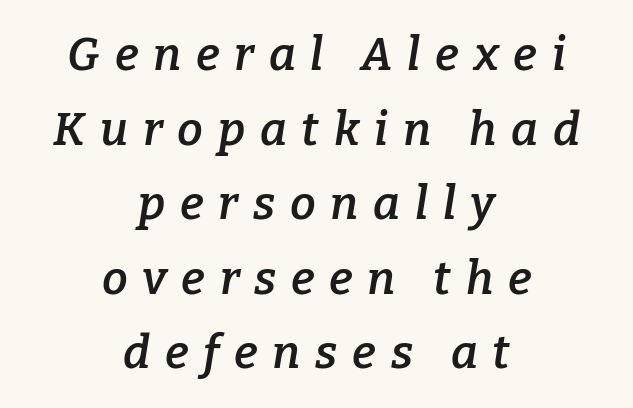
{"serif": "yes", "italic": "yes", "lean": "right", "slant_degrees": 9, "bold": "semi", "weight": "semibold", "width": "normal", "stroke_contrast": "low", "x_height": "medium", "monospaced": "no", "underline": "no", "align": "center", "line_spacing": "normal", "line_spacing_ratio": 1.62, "letter_spacing": "wide", "letter_spacing_em": 0.32, "glyph_px": 46}
